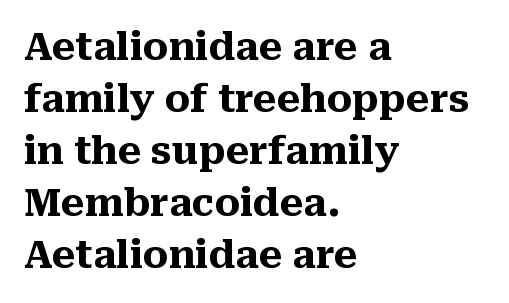
Quick note: not italic, upright. Alignment: flush left. Inter-character spacing is left at the font's built-in metrics. Is the type bold? Yes — the strokes are clearly thick and heavy.
